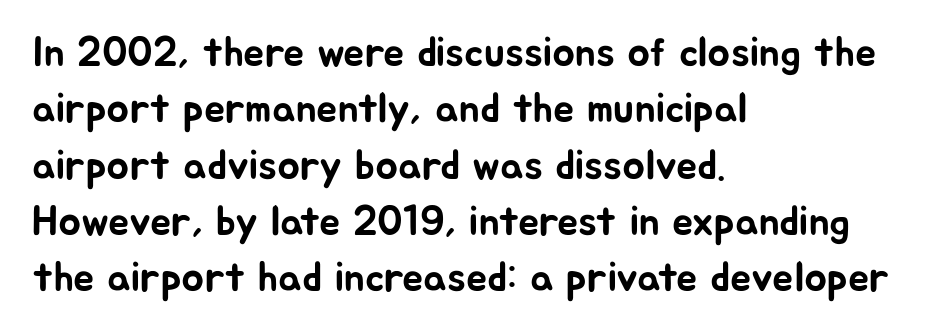
The image shows 42 px sans-serif type, upright; set left-aligned, normal line spacing (1.34x), normal letter spacing, not underlined; low stroke contrast and a medium x-height.
